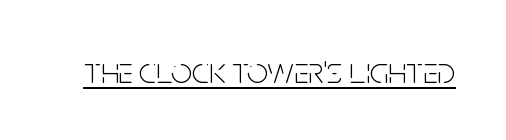
Note the varied advance widths — an 'i' is clearly narrower than an 'm'. Stems and bowls with no extra thickness — not bold. Emphasis is given by a line drawn under the lettering. Classification — sans serif. Look at the tracking — it's just the regular setting, nothing added. The letters stand straight up with perfectly vertical stems.
